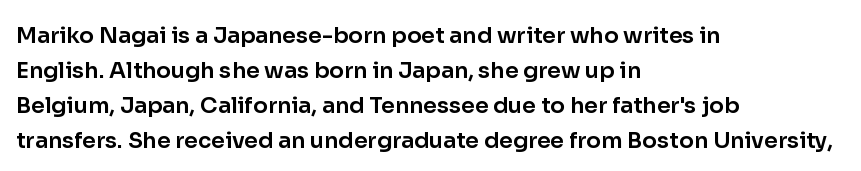
The image shows 22 px text type, upright; set left-aligned, normal line spacing (1.59x), normal letter spacing, not underlined.
